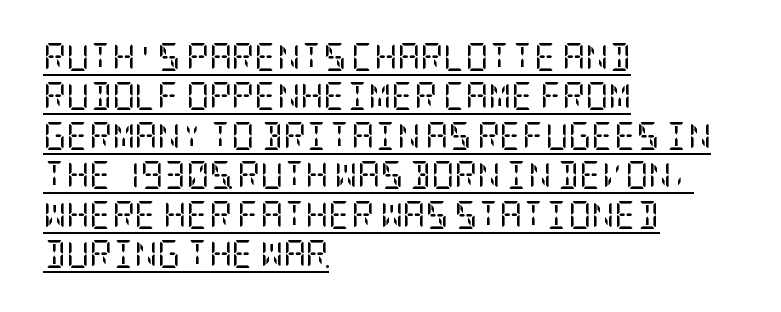
This sample carries an underscore along the baseline area. Honestly, the letter spacing is just normal — you wouldn't notice it. The setting favours the left margin, as ordinary paragraphs usually do. Think standard paragraph weight, or any step lighter than that. Whoever set this chose a conventional vertical rhythm. Nope, not italic — everything's standing straight.
